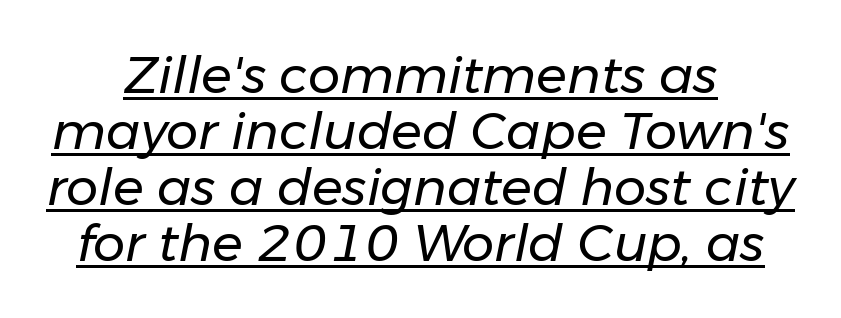
The image shows 51 px regular-weight type, italic (leaning right); set centered, tight line spacing (1.1x), normal letter spacing, underlined; low stroke contrast and a medium x-height.
